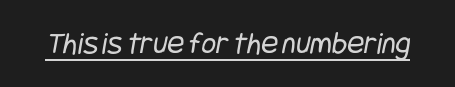
Q: Is the text bold? A: No.
Q: Is the typeface a serif or a sans-serif typeface? A: Sans-serif.
Q: Is the text underlined? A: Yes.
Q: Is the spacing between letters normal or unusually wide? A: Normal.
Q: Width (condensed, normal, or wide)? A: Condensed.
Q: Stroke contrast? A: Low.
Q: x-height? A: Large.
